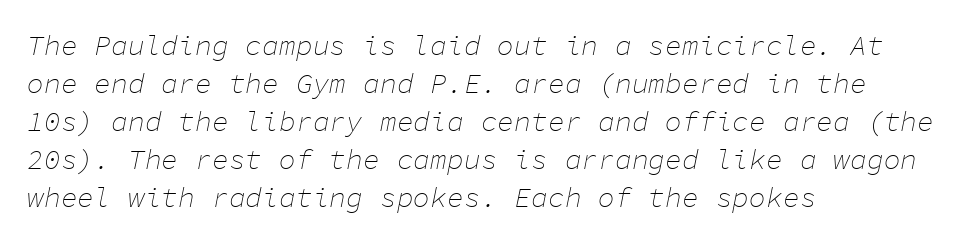
Vertically, the passage feels balanced, rows spaced as you'd expect. Any mark beneath the type? The region is blank. In terms of posture, this sample is oblique. Alignment: flush left. Every character here occupies the same horizontal width, giving the sample a typewriter-like rhythm. Inter-character spacing is left at the font's built-in metrics.
